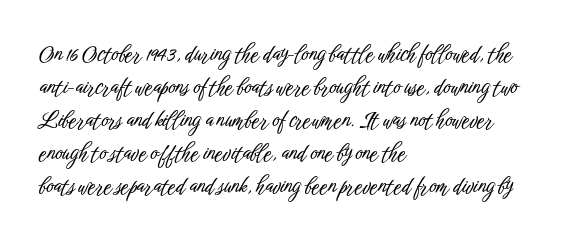
A clean baseline with only descenders dipping below it. Standard letterfit; no display-style spreading of the glyphs. Notice how descenders clear the ascenders below comfortably — that's standard leading. Does the copy run flush right? No — it runs flush left.
